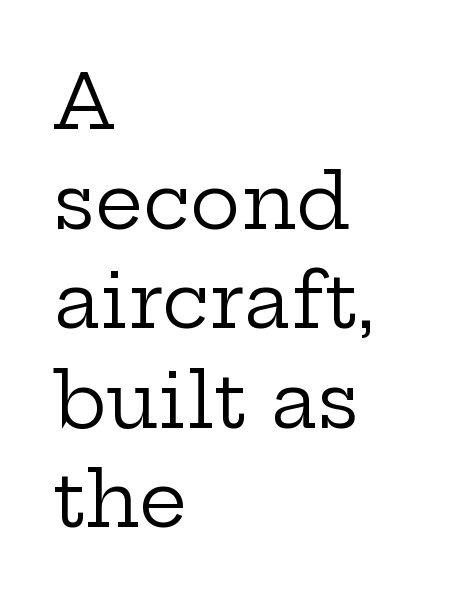
The image shows 76 px regular-weight, wide serif type, upright; set left-aligned, normal line spacing (1.31x), normal letter spacing, not underlined; low stroke contrast and a medium x-height.
